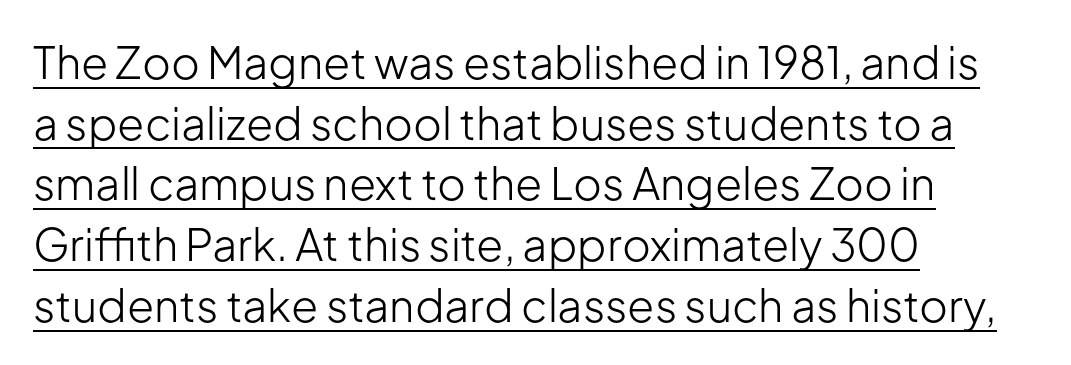
{"serif": "no", "italic": "no", "bold": "no", "weight": "light", "width": "normal", "stroke_contrast": "low", "x_height": "medium", "monospaced": "no", "underline": "yes", "align": "left", "line_spacing": "normal", "line_spacing_ratio": 1.38, "letter_spacing": "normal", "letter_spacing_em": 0.0, "glyph_px": 44}
